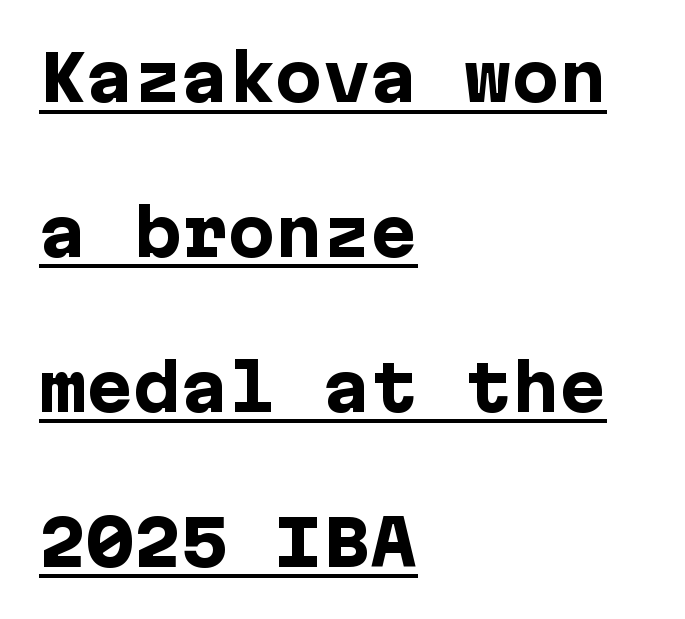
The image shows 63 px heavy sans-serif type, upright; set left-aligned, loose line spacing (2.46x), normal letter spacing, underlined; low stroke contrast and a medium x-height.
